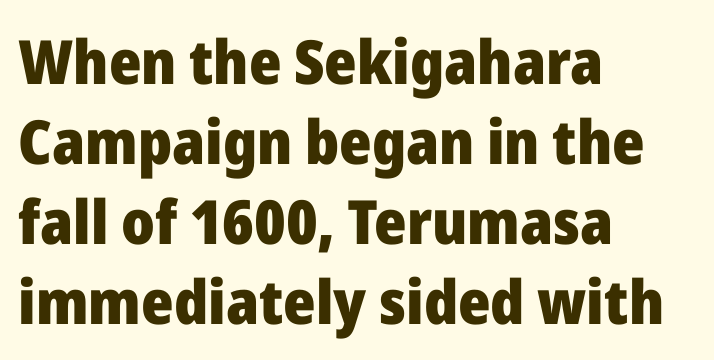
{"serif": "no", "italic": "no", "bold": "yes", "weight": "heavy", "width": "normal", "stroke_contrast": "low", "x_height": "medium", "monospaced": "no", "underline": "no", "align": "left", "line_spacing": "normal", "line_spacing_ratio": 1.31, "letter_spacing": "normal", "letter_spacing_em": 0.0, "glyph_px": 61}
